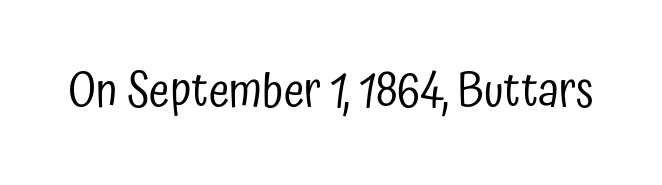
The image shows 47 px regular-weight, condensed sans-serif type, upright; set normal letter spacing, not underlined; low stroke contrast and a medium x-height.
